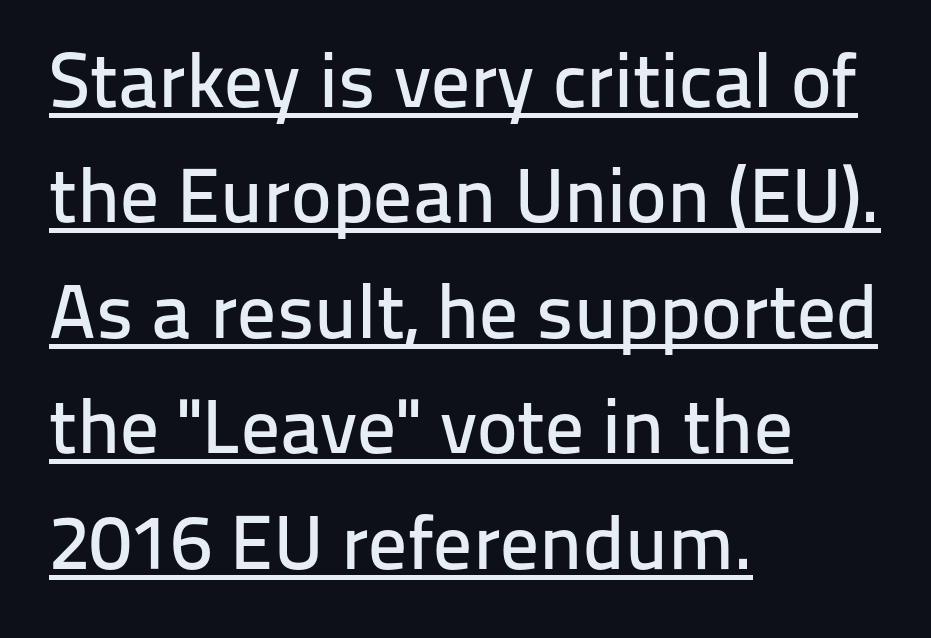
Q: Is the text italic (slanted)? A: No, it is upright.
Q: Is the typeface a serif or a sans-serif typeface? A: Sans-serif.
Q: Is the text underlined? A: Yes.
Q: How is the paragraph aligned? A: Left-aligned.
Q: Is the spacing between letters normal or unusually wide? A: Normal.
Q: Is the spacing between lines tight, normal or loose? A: Normal.
Q: Width (condensed, normal, or wide)? A: Normal.
Q: Stroke contrast? A: Low.
Q: x-height? A: Medium.
Q: Monospaced? A: No.
